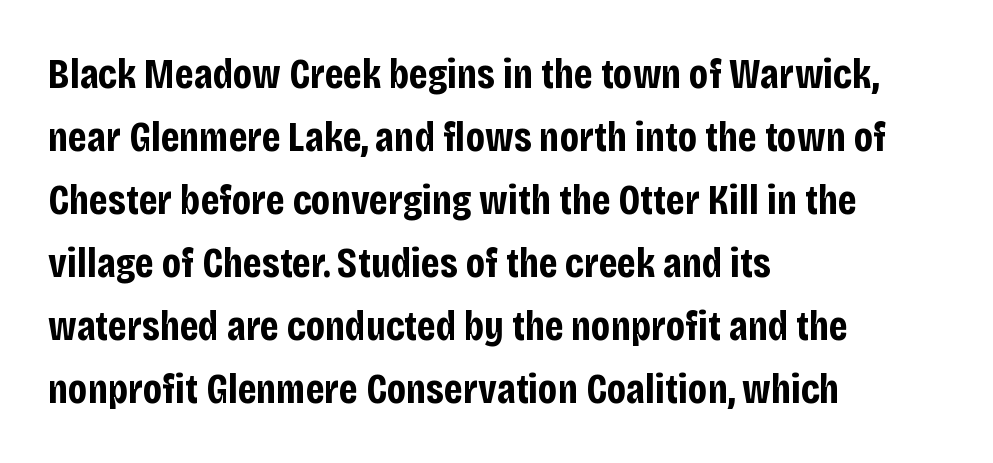
Varying glyph widths throughout — classic text-font behaviour. Nobody touched the tracking dial on this one. This sample uses an upright cut, with every glyph sitting square on the baseline. Reading down the column, the eye jumps a familiar distance to each next line.
